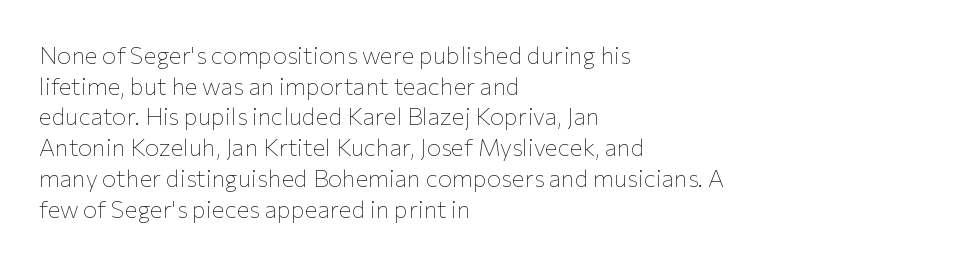
The image shows 24 px text type, upright; set left-aligned, normal line spacing (1.28x), normal letter spacing, not underlined.
